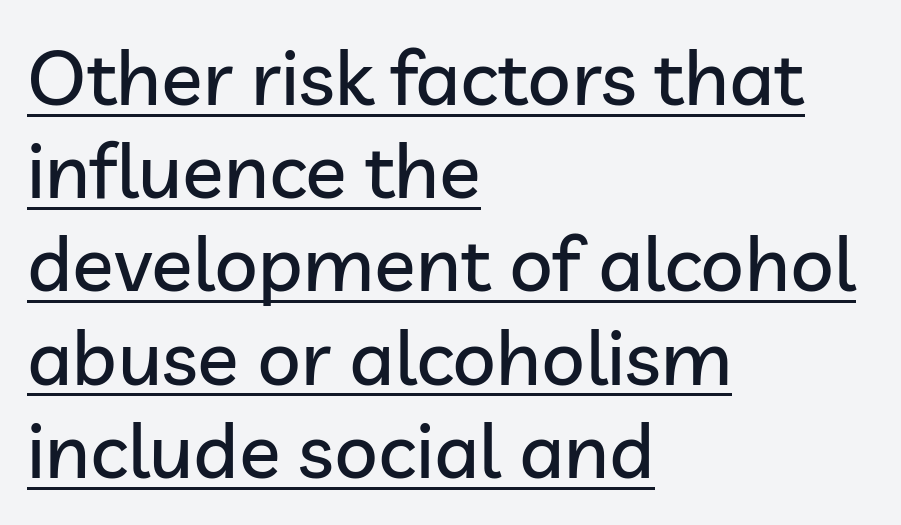
Caption: standard tracking, unaltered. Serifs: no, the terminals of the letterforms are clean. The passage shown is underscored from start to finish. In CSS terms this would be text-align: left.
